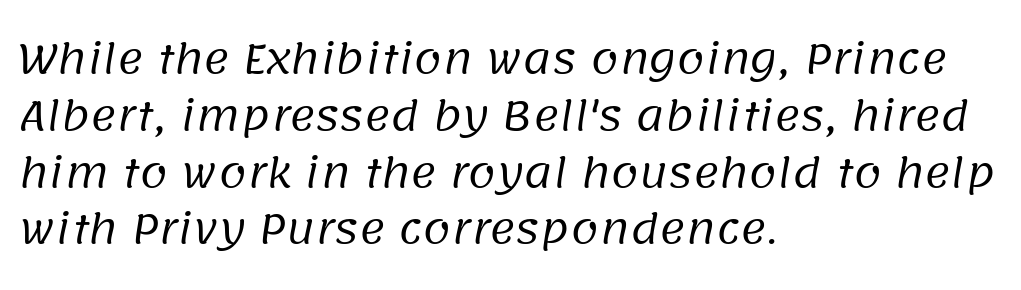
Q: Is the text bold? A: No.
Q: Is the typeface a serif or a sans-serif typeface? A: Sans-serif.
Q: Is the text underlined? A: No.
Q: How is the paragraph aligned? A: Left-aligned.
Q: Is the spacing between letters normal or unusually wide? A: Normal.
Q: Is the spacing between lines tight, normal or loose? A: Normal.
Q: Width (condensed, normal, or wide)? A: Normal.
Q: Stroke contrast? A: Low.
Q: x-height? A: Large.
Q: Monospaced? A: No.
